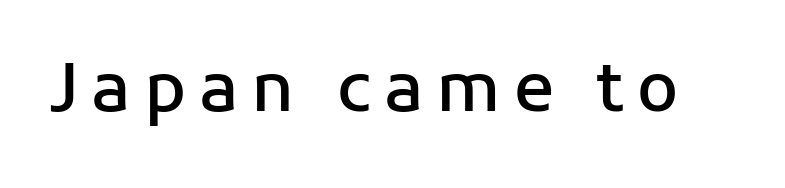
A bit beefed up — I'd call it semibold rather than bold. In terms of posture, this sample is upright. A typesetter would label this face a sans. The face used here is proportionally spaced, like ordinary book or web type. The zone under the glyphs is completely vacant.
